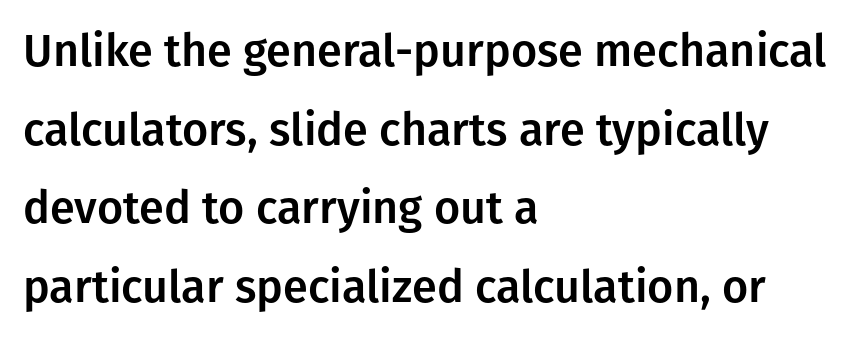
Q: Is the text italic (slanted)? A: No, it is upright.
Q: Is the typeface a serif or a sans-serif typeface? A: Sans-serif.
Q: Is the text underlined? A: No.
Q: How is the paragraph aligned? A: Left-aligned.
Q: Is the spacing between letters normal or unusually wide? A: Normal.
Q: Width (condensed, normal, or wide)? A: Normal.
Q: Stroke contrast? A: Low.
Q: x-height? A: Medium.
Q: Monospaced? A: No.
